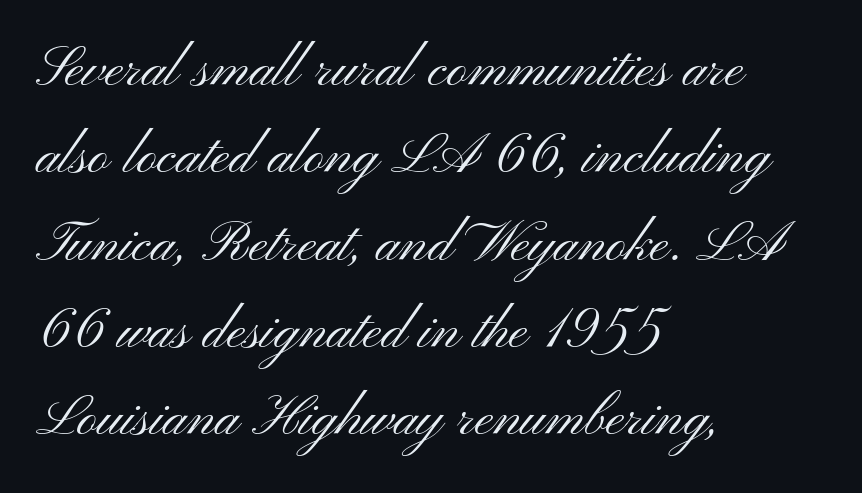
Q: Is the text bold? A: No.
Q: Is the text italic (slanted)? A: Yes.
Q: Is the typeface a serif or a sans-serif typeface? A: Sans-serif.
Q: Is the text underlined? A: No.
Q: How is the paragraph aligned? A: Left-aligned.
Q: Is the spacing between letters normal or unusually wide? A: Normal.
Q: Is the spacing between lines tight, normal or loose? A: Normal.
Q: Width (condensed, normal, or wide)? A: Wide.
Q: Stroke contrast? A: Medium.
Q: x-height? A: Small.
Q: Monospaced? A: No.
